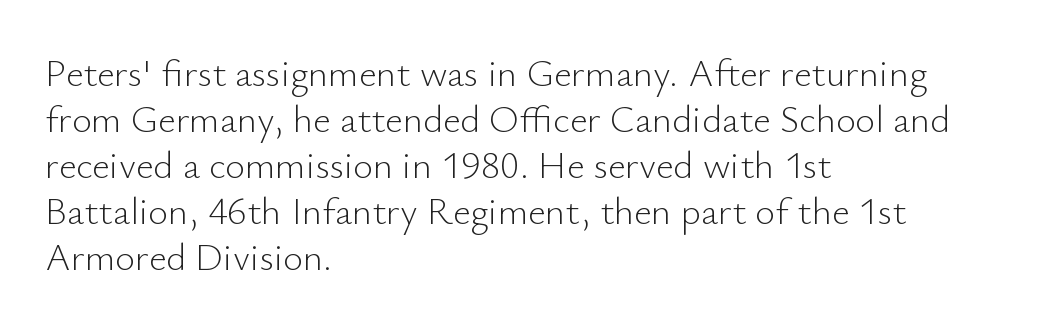
The image shows 38 px light sans-serif type, upright; set left-aligned, line spacing 1.21x, normal letter spacing, not underlined; low stroke contrast and a small x-height.
